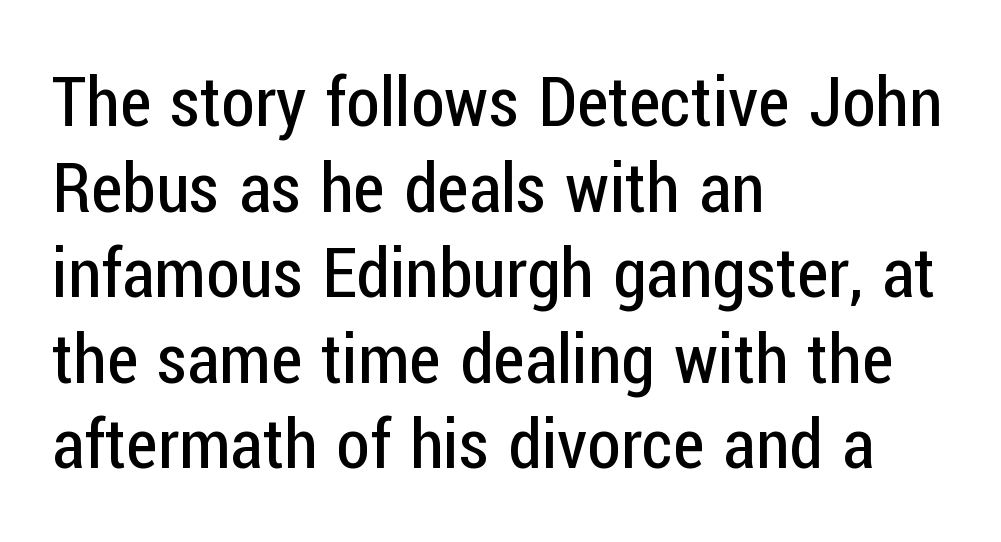
Q: Is the text bold? A: No.
Q: Is the text italic (slanted)? A: No, it is upright.
Q: Is the typeface a serif or a sans-serif typeface? A: Sans-serif.
Q: Is the text underlined? A: No.
Q: How is the paragraph aligned? A: Left-aligned.
Q: Is the spacing between letters normal or unusually wide? A: Normal.
Q: Width (condensed, normal, or wide)? A: Condensed.
Q: Stroke contrast? A: Low.
Q: x-height? A: Medium.
Q: Monospaced? A: No.
